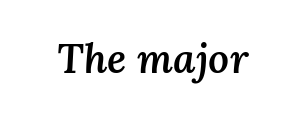
{"italic": "yes", "lean": "right", "slant_degrees": 3, "bold": "semi", "weight": "semibold", "width": "normal", "stroke_contrast": "medium", "x_height": "medium", "monospaced": "no", "underline": "no", "letter_spacing": "normal", "letter_spacing_em": 0.0, "glyph_px": 41}
